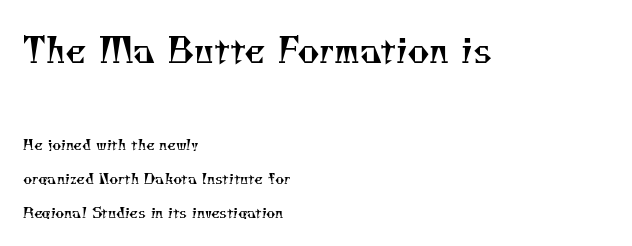
Q: Is the text bold? A: No.
Q: Is the typeface a serif or a sans-serif typeface? A: Serif.
Q: Is the text underlined? A: No.
Q: How is the paragraph aligned? A: Left-aligned.
Q: Is the spacing between letters normal or unusually wide? A: Normal.
Q: Is the spacing between lines tight, normal or loose? A: Loose.
Q: Which block of text is set in a larger size, the first (top) or the second (bottom)? A: The first (top) one.
Q: Width (condensed, normal, or wide)? A: Normal.
Q: Stroke contrast? A: Medium.
Q: x-height? A: Small.
Q: Monospaced? A: No.
